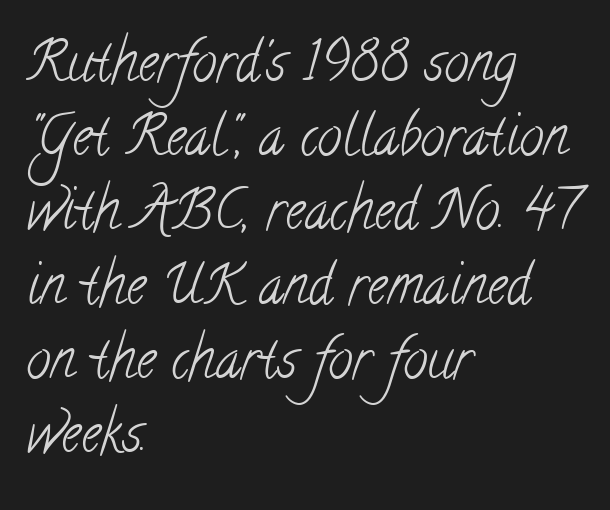
{"serif": "yes", "bold": "no", "weight": "light", "width": "condensed", "stroke_contrast": "low", "x_height": "small", "monospaced": "no", "underline": "no", "align": "left", "line_spacing": "normal", "line_spacing_ratio": 1.35, "letter_spacing": "normal", "letter_spacing_em": 0.0, "glyph_px": 55}
